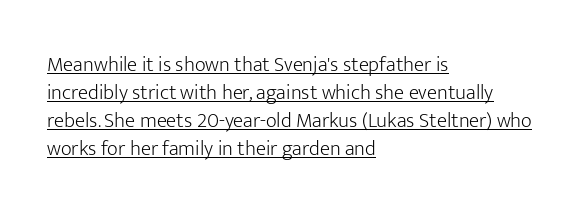
No extra ink here — the face is not bold. The line texture is even and compact thanks to regular tracking. The rendered words wear a rule along their underside. You can tell it's not italic because the verticals are truly vertical. Normally led — the rows are evenly, conventionally spaced.
